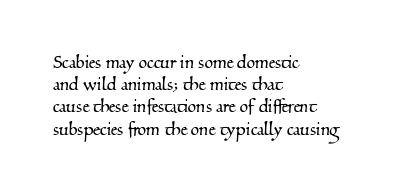
The image shows 22 px text type; set left-aligned, tight line spacing (1.01x), normal letter spacing, not underlined.
